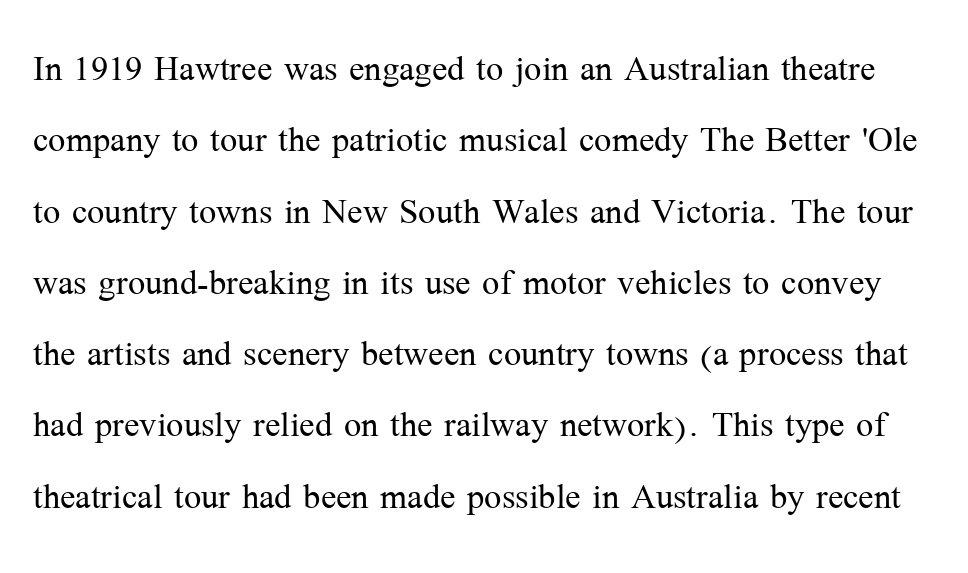
The image shows 46 px light serif type, upright; set normal line spacing (1.55x), normal letter spacing, not underlined; medium stroke contrast and a medium x-height.
